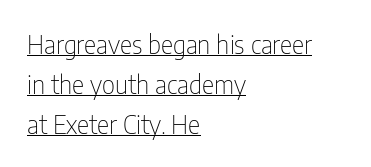
The rendering uses a moderate line-height, typical for paragraphs. The passage shown has conventional tracking throughout. The letters stand straight up with perfectly vertical stems. The rendering anchors every line to the left-hand side. Honestly, the underline is the first thing you notice here.
